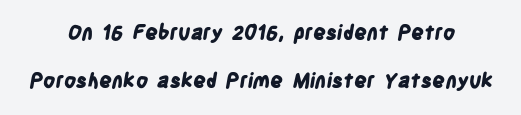
Nobody drew a line under any word here. Typesetter's note: full bold, strokes at maximum text heaviness. Tracking value appears to be zero — textbook default spacing. Quick note: interline space is abundant.
